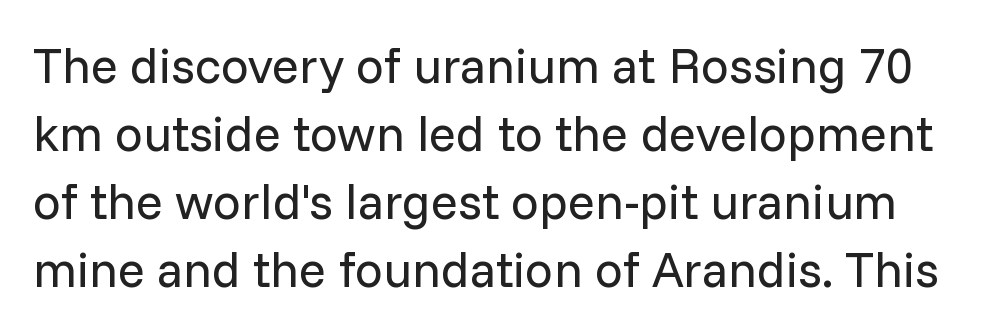
Q: Is the text bold? A: No.
Q: Is the text italic (slanted)? A: No, it is upright.
Q: Is the typeface a serif or a sans-serif typeface? A: Sans-serif.
Q: Is the text underlined? A: No.
Q: Is the spacing between letters normal or unusually wide? A: Normal.
Q: Is the spacing between lines tight, normal or loose? A: Normal.
Q: Width (condensed, normal, or wide)? A: Normal.
Q: Stroke contrast? A: Low.
Q: x-height? A: Medium.
Q: Monospaced? A: No.
